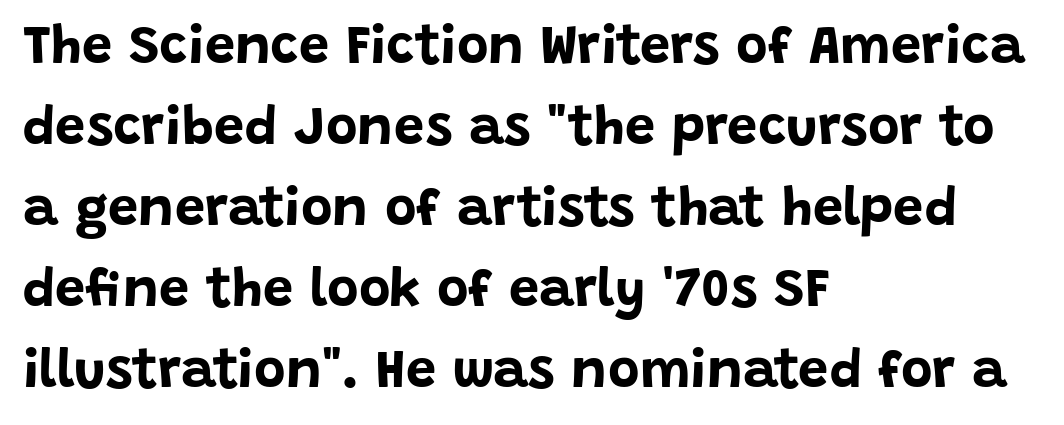
{"serif": "no", "italic": "no", "bold": "yes", "weight": "bold", "width": "normal", "stroke_contrast": "low", "x_height": "large", "monospaced": "no", "underline": "no", "align": "left", "line_spacing": "normal", "line_spacing_ratio": 1.5, "letter_spacing": "normal", "letter_spacing_em": 0.0, "glyph_px": 54}
